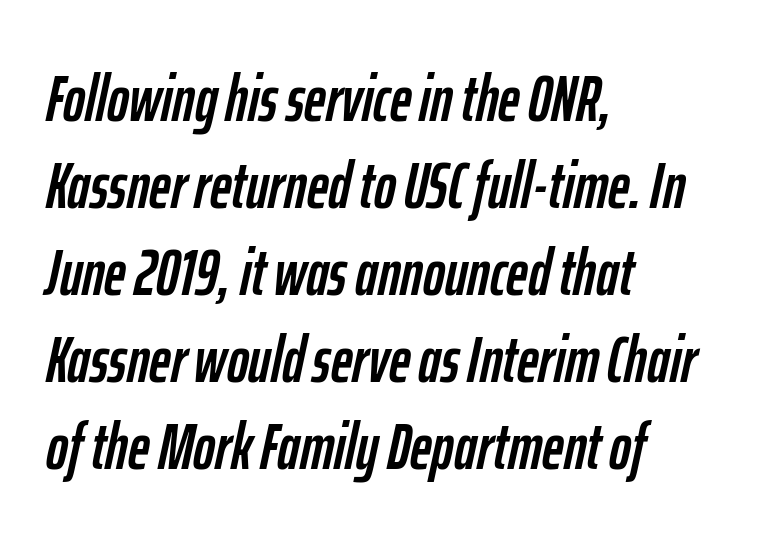
Q: Is the text italic (slanted)? A: Yes, it leans right by about 12 degrees.
Q: Is the text underlined? A: No.
Q: How is the paragraph aligned? A: Left-aligned.
Q: Is the spacing between letters normal or unusually wide? A: Normal.
Q: Is the spacing between lines tight, normal or loose? A: Normal.
Q: Width (condensed, normal, or wide)? A: Condensed.
Q: Stroke contrast? A: Low.
Q: x-height? A: Medium.
Q: Monospaced? A: No.
